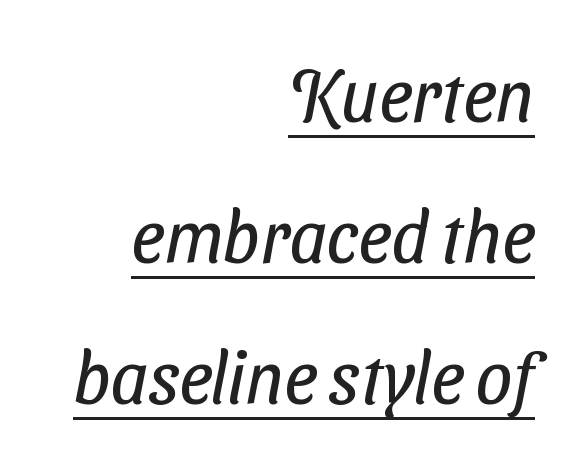
Vertical stems look standard width or narrower in stroke. The rendering keeps characters at their native spacing. Vertically, the passage feels expansive, rows floating well apart. Varying glyph widths throughout — classic text-font behaviour.
